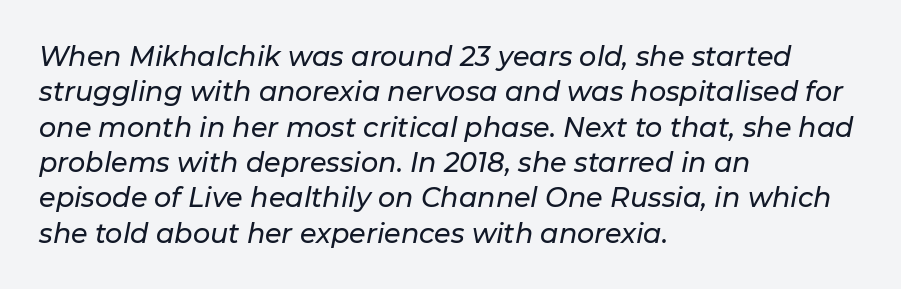
The image shows 27 px text type, italic (leaning right); set left-aligned, normal line spacing (1.31x), normal letter spacing, not underlined.
